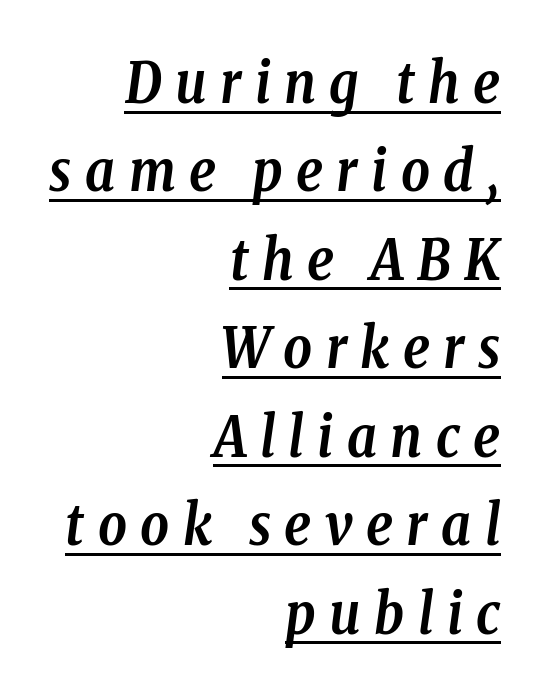
Q: Is the text bold? A: Yes.
Q: Is the text italic (slanted)? A: Yes, it leans right by about 8 degrees.
Q: Is the typeface a serif or a sans-serif typeface? A: Serif.
Q: Is the text underlined? A: Yes.
Q: How is the paragraph aligned? A: Right-aligned.
Q: Is the spacing between letters normal or unusually wide? A: Unusually wide.
Q: Is the spacing between lines tight, normal or loose? A: Normal.
Q: Width (condensed, normal, or wide)? A: Condensed.
Q: Stroke contrast? A: Low.
Q: x-height? A: Medium.
Q: Monospaced? A: No.
